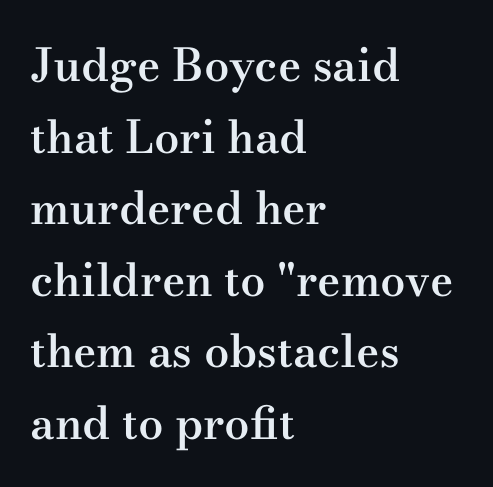
Beneath every word, the page is bare. Every letter is mildly thick-stroked: semibold rather than bold. Do the characters align in a grid? No, the font is proportional. Normally led — the rows are evenly, conventionally spaced. Are there feet on the stems? There are — it's a serif.
